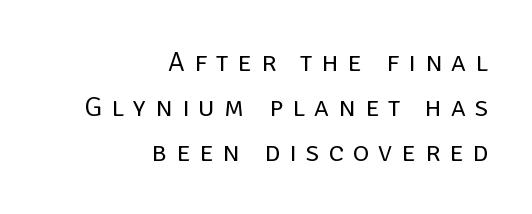
The image shows 28 px regular-weight sans-serif type, upright; set right-aligned, normal line spacing (1.6x), unusually wide letter spacing (+0.33 em), not underlined; low stroke contrast and a large x-height.
